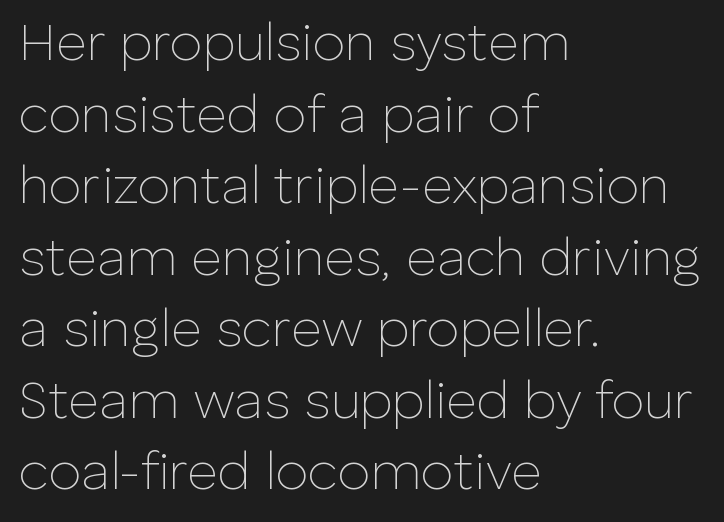
Q: Is the text bold? A: No.
Q: Is the text italic (slanted)? A: No, it is upright.
Q: Is the typeface a serif or a sans-serif typeface? A: Sans-serif.
Q: Is the text underlined? A: No.
Q: How is the paragraph aligned? A: Left-aligned.
Q: Is the spacing between letters normal or unusually wide? A: Normal.
Q: Is the spacing between lines tight, normal or loose? A: Normal.
Q: Width (condensed, normal, or wide)? A: Normal.
Q: Stroke contrast? A: Low.
Q: x-height? A: Medium.
Q: Monospaced? A: No.
